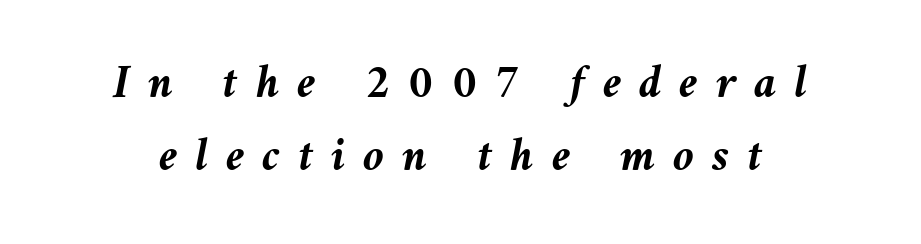
The image shows 48 px semibold type, italic (leaning left); set centered, normal line spacing (1.52x), unusually wide letter spacing (+0.37 em), not underlined; medium stroke contrast and a medium x-height.
